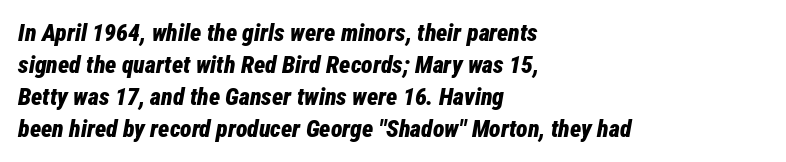
Q: Is the text bold? A: Yes.
Q: Is the text italic (slanted)? A: Yes, it leans right by about 12 degrees.
Q: Is the text underlined? A: No.
Q: How is the paragraph aligned? A: Left-aligned.
Q: Is the spacing between letters normal or unusually wide? A: Normal.
Q: Is the spacing between lines tight, normal or loose? A: Normal.
